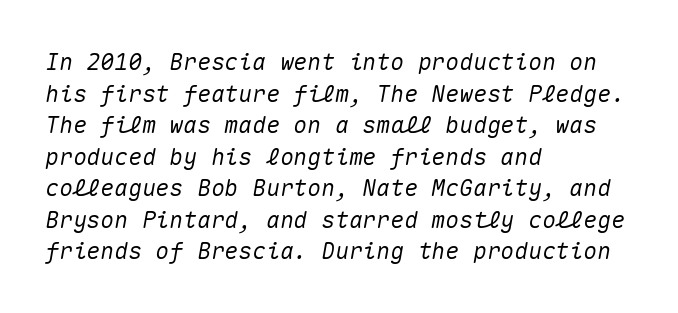
The image shows 23 px text type, italic (leaning right); set left-aligned, normal line spacing (1.37x), normal letter spacing, not underlined.
